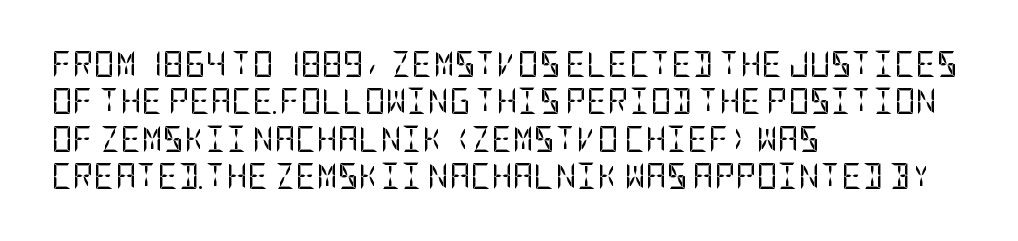
Is the letter spacing exaggerated? No — it looks like the ordinary default. This block has exactly the height ordinary leading produces. This is the regular roman posture of the typeface. Weight: not bold — regular or lighter.
